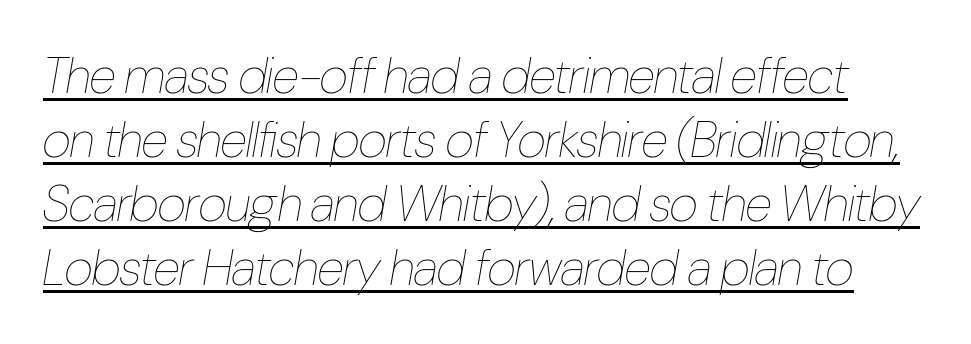
The image shows 50 px thin, condensed type, italic (leaning right); set normal line spacing (1.28x), normal letter spacing, underlined; low stroke contrast and a medium x-height.
